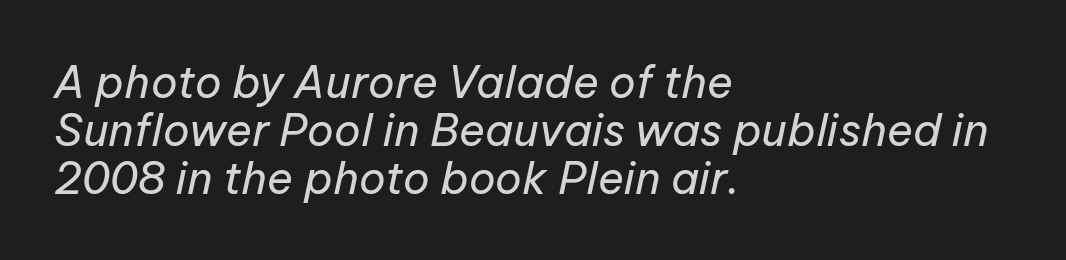
Q: Is the text bold? A: No.
Q: Is the text italic (slanted)? A: Yes, it leans right by about 12 degrees.
Q: Is the text underlined? A: No.
Q: How is the paragraph aligned? A: Left-aligned.
Q: Is the spacing between letters normal or unusually wide? A: Normal.
Q: Is the spacing between lines tight, normal or loose? A: Tight.
Q: Width (condensed, normal, or wide)? A: Normal.
Q: Stroke contrast? A: Low.
Q: x-height? A: Medium.
Q: Monospaced? A: No.
